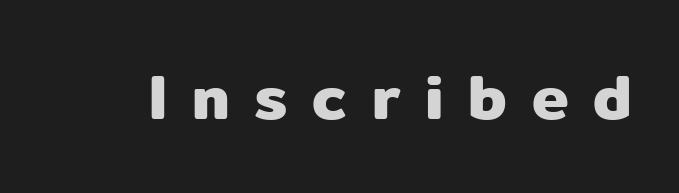
{"serif": "no", "italic": "no", "width": "normal", "stroke_contrast": "low", "x_height": "medium", "monospaced": "no", "underline": "no", "letter_spacing": "wide", "letter_spacing_em": 0.4, "glyph_px": 62}
